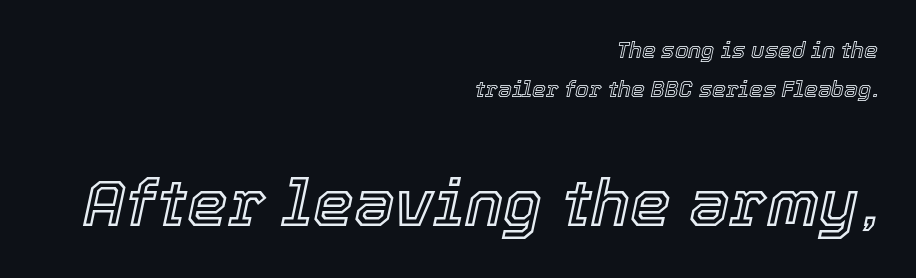
{"italic": "yes", "lean": "right", "slant_degrees": 12, "width": "normal", "x_height": "medium", "monospaced": "no", "underline": "no", "align": "right", "line_spacing_ratio": 1.76, "letter_spacing": "normal", "letter_spacing_em": 0.0, "larger_block": "second", "size_ratio": 2.95, "glyph_px": 65}
